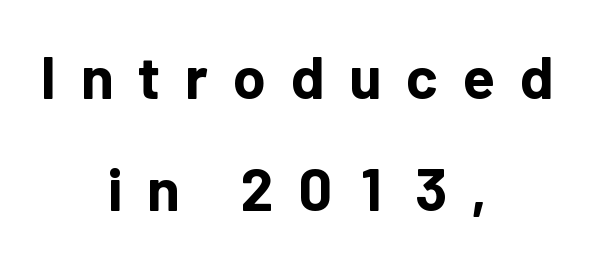
Q: Is the text bold? A: Yes.
Q: Is the text italic (slanted)? A: No, it is upright.
Q: Is the typeface a serif or a sans-serif typeface? A: Sans-serif.
Q: Is the text underlined? A: No.
Q: How is the paragraph aligned? A: Centered.
Q: Is the spacing between letters normal or unusually wide? A: Unusually wide.
Q: Width (condensed, normal, or wide)? A: Normal.
Q: Stroke contrast? A: Low.
Q: x-height? A: Medium.
Q: Monospaced? A: No.
